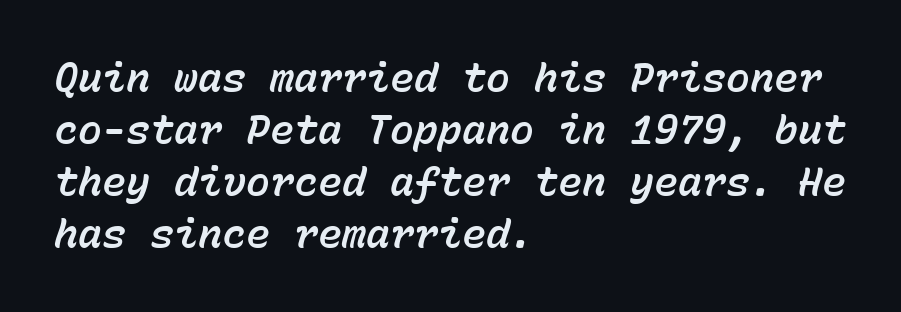
Q: Is the text italic (slanted)? A: Yes, it leans right by about 15 degrees.
Q: Is the text underlined? A: No.
Q: How is the paragraph aligned? A: Left-aligned.
Q: Is the spacing between letters normal or unusually wide? A: Normal.
Q: Is the spacing between lines tight, normal or loose? A: Normal.
Q: Width (condensed, normal, or wide)? A: Normal.
Q: Stroke contrast? A: Low.
Q: x-height? A: Medium.
Q: Monospaced? A: Yes.
